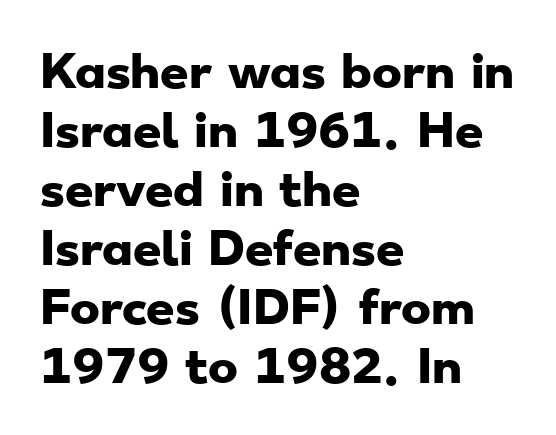
The image shows 45 px heavy, wide sans-serif type; set left-aligned, normal line spacing (1.31x), normal letter spacing, not underlined; low stroke contrast and a small x-height.
